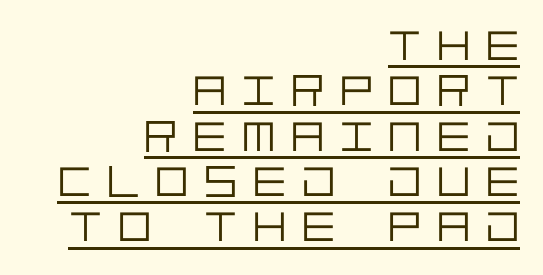
In terms of posture, this sample is upright. How would I describe the line gaps? Narrow and economical. No heavy texture on the line: the type isn't bold. Typographically, this falls in the sans-serif category. The type is letterspaced generously, with wide tracking.
